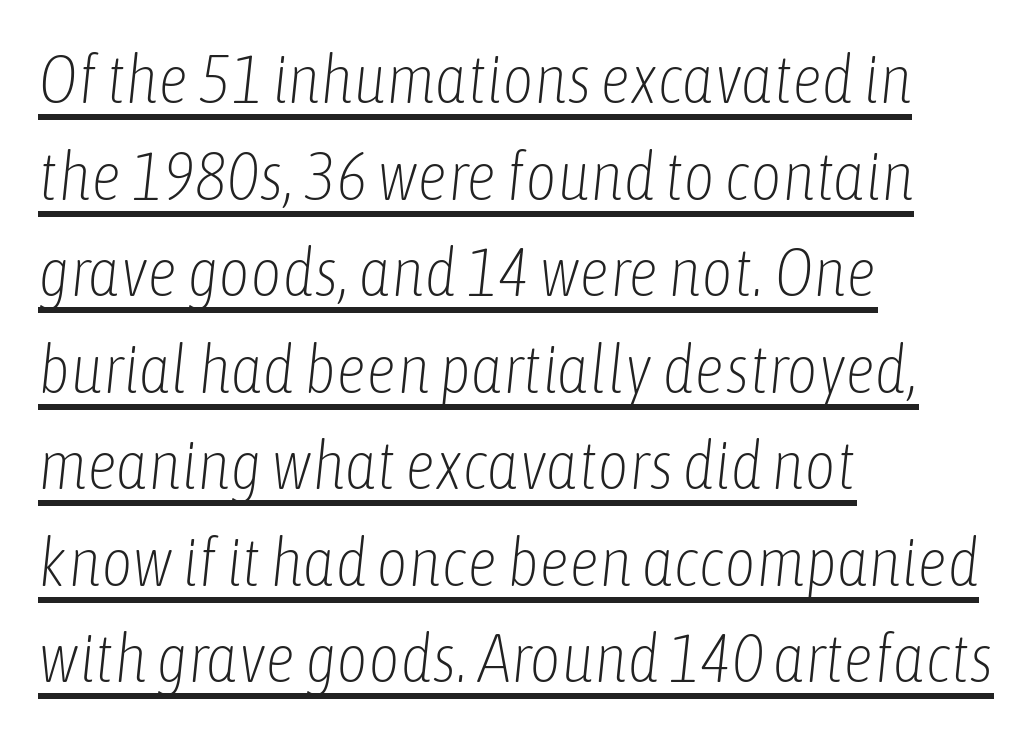
The image shows 68 px light, condensed type, italic (leaning right); set left-aligned, normal line spacing (1.42x), normal letter spacing, underlined; low stroke contrast and a medium x-height.
